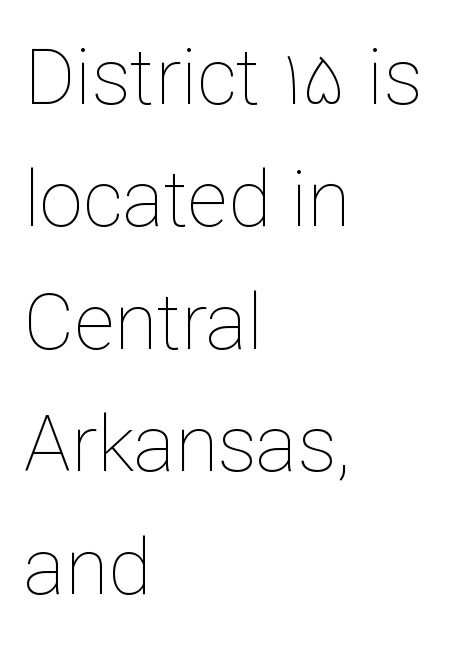
The rendering keeps characters at their native spacing. Rule under the text: the space is simply empty. A student would call this left alignment; a typographer would say flush left, rag right. When letters stand straight like this, we call the style roman or upright. Regarding leading, the lines here are spaced in the standard way.
